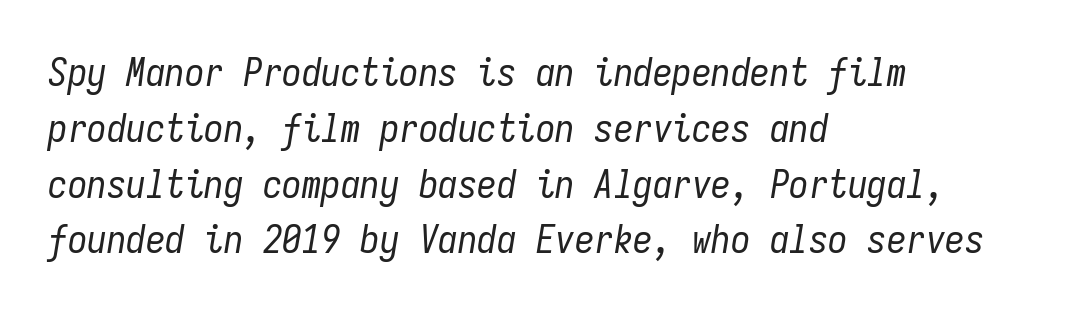
Reading down the column, the eye jumps a familiar distance to each next line. The strokes carry an ordinary text weight at most. The letters are slanted; this is an italic face. Between one letter and the next there's only the usual sliver of space.
